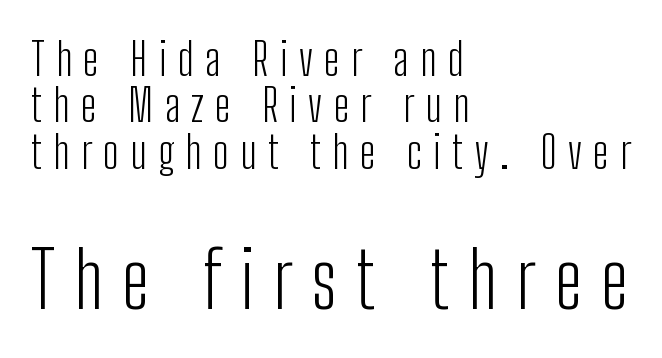
{"serif": "no", "italic": "no", "bold": "no", "weight": "light", "width": "condensed", "stroke_contrast": "low", "x_height": "medium", "monospaced": "no", "underline": "no", "align": "left", "line_spacing": "tight", "line_spacing_ratio": 1.03, "letter_spacing": "wide", "letter_spacing_em": 0.25, "larger_block": "second", "size_ratio": 1.73, "glyph_px": 78}
